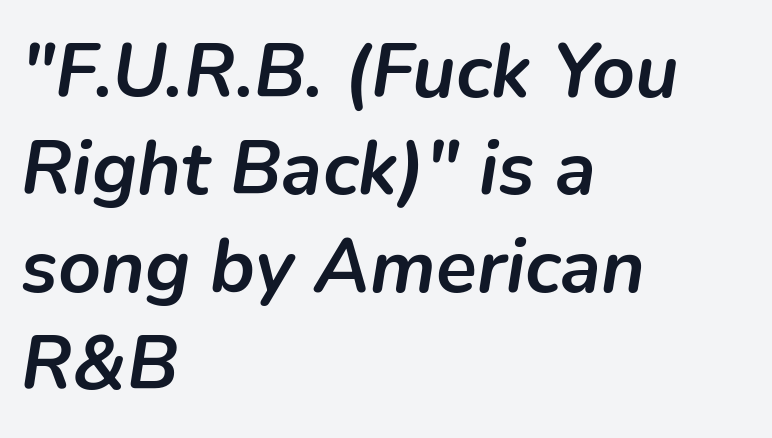
Does the leading feel generous? No, just average. Casual observation: everything's shoved over to the left. A clean baseline with only descenders dipping below it. Style check: oblique. The face used here is proportionally spaced, like ordinary book or web type. A dark, heavy texture on the line: the type is bold.
